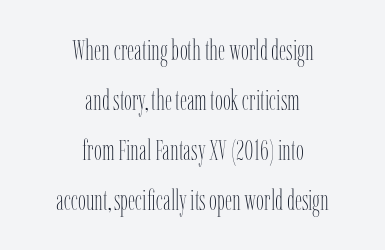
Stem width sits at or under what a default text font uses. In CSS terms this would be text-align: center. Observe the ordinary spacing: letters are neighbours, not strangers. Notice how the stems are strictly vertical — no italics here. Is this a fixed-width face? No — the glyphs have proportional, varying widths. Plain, unruled lines of type.
